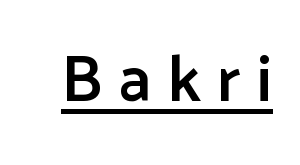
{"serif": "no", "italic": "no", "bold": "semi", "weight": "semibold", "width": "normal", "stroke_contrast": "low", "x_height": "medium", "monospaced": "no", "underline": "yes", "letter_spacing": "wide", "letter_spacing_em": 0.25, "glyph_px": 66}
